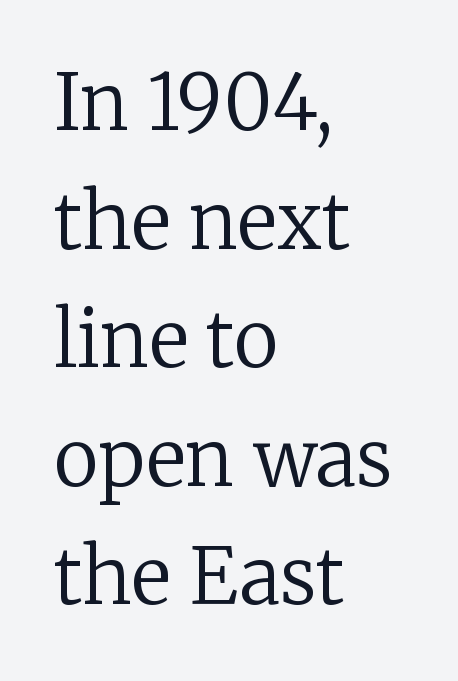
Q: Is the text bold? A: No.
Q: Is the text italic (slanted)? A: No, it is upright.
Q: Is the typeface a serif or a sans-serif typeface? A: Serif.
Q: Is the text underlined? A: No.
Q: How is the paragraph aligned? A: Left-aligned.
Q: Is the spacing between letters normal or unusually wide? A: Normal.
Q: Is the spacing between lines tight, normal or loose? A: Normal.
Q: Width (condensed, normal, or wide)? A: Normal.
Q: Stroke contrast? A: Low.
Q: x-height? A: Medium.
Q: Monospaced? A: No.
